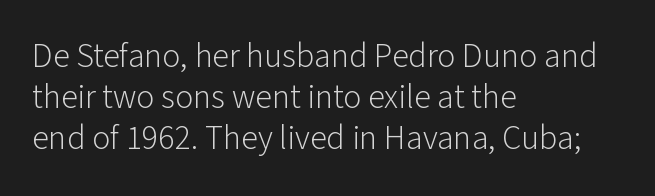
Serifs: no, the terminals of the letterforms are clean. The glyphs are unaccompanied by any horizontal stroke below them. The paragraph has a hard left edge and a soft right edge. Upright lettering throughout. These glyphs show unthickened strokes, regular width or finer.
